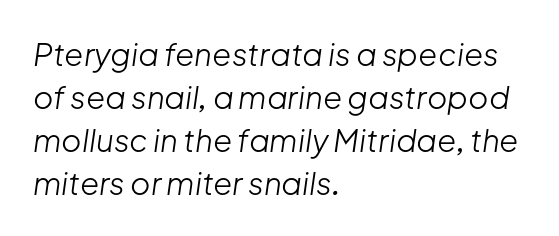
Q: Is the text bold? A: No.
Q: Is the text italic (slanted)? A: Yes, it leans right by about 8 degrees.
Q: Is the text underlined? A: No.
Q: How is the paragraph aligned? A: Left-aligned.
Q: Is the spacing between letters normal or unusually wide? A: Normal.
Q: Is the spacing between lines tight, normal or loose? A: Normal.
Q: Width (condensed, normal, or wide)? A: Normal.
Q: Stroke contrast? A: Low.
Q: x-height? A: Medium.
Q: Monospaced? A: No.
